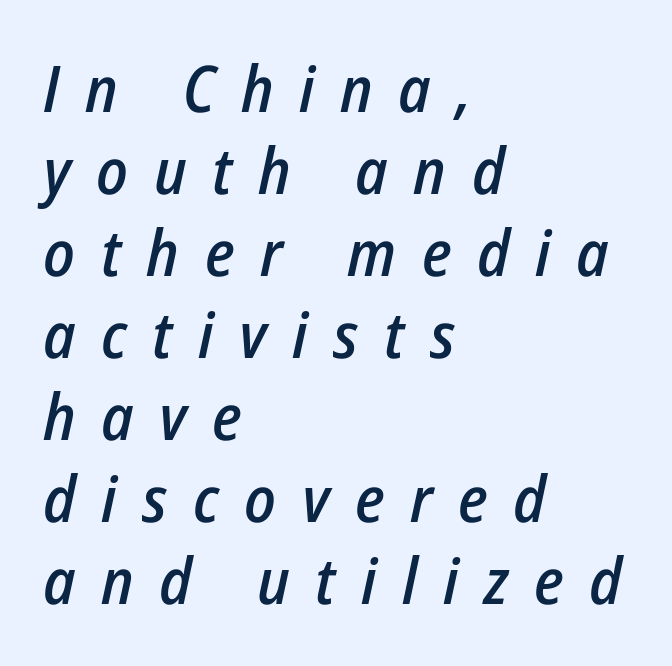
The image shows 64 px semibold, condensed type, italic (leaning right); set left-aligned, normal line spacing (1.28x), unusually wide letter spacing (+0.4 em), not underlined; low stroke contrast and a medium x-height.
